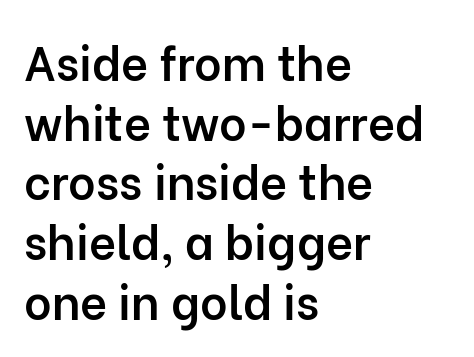
The image shows 47 px semibold sans-serif type, upright; set left-aligned, normal line spacing (1.27x), normal letter spacing, not underlined; low stroke contrast and a medium x-height.
